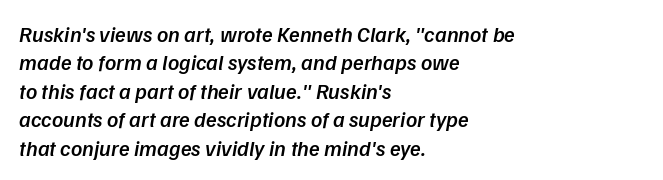
No word sits above an underline. The typography opts for an oblique posture over an upright one. Line starts are locked; line ends wander. Notice the strokes are somewhat thickened but not fully heavy: this is a semibold.
